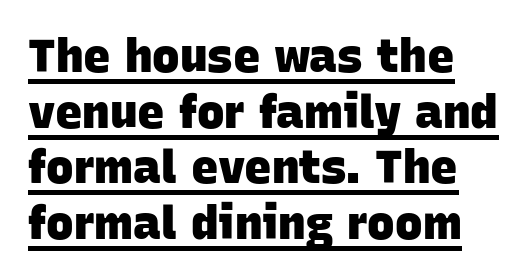
Each word holds together tightly as a unit, with standard inter-letter gaps. You could not count columns in this text — the font is proportionally spaced. The letters carry no serifs — their stems end cleanly without finishing strokes. The sample has been set heavy, in full bold. Layout note: lines flush left.
